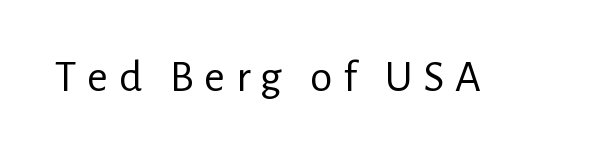
The passage shown is not underscored anywhere. The letters carry no serifs — their stems end cleanly without finishing strokes. The gaps between neighbouring characters are conspicuously large. This sample uses an upright cut, with every glyph sitting square on the baseline. A quiet, ordinary-to-light weight characterises the typeface.
